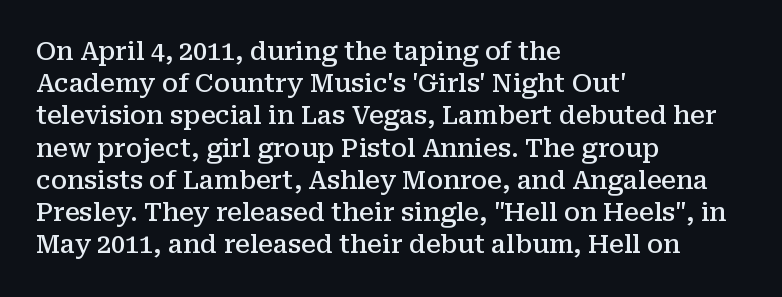
{"italic": "no", "bold": "semi", "underline": "no", "align": "left", "line_spacing": "normal", "line_spacing_ratio": 1.29, "letter_spacing": "normal", "letter_spacing_em": 0.0, "glyph_px": 25}
